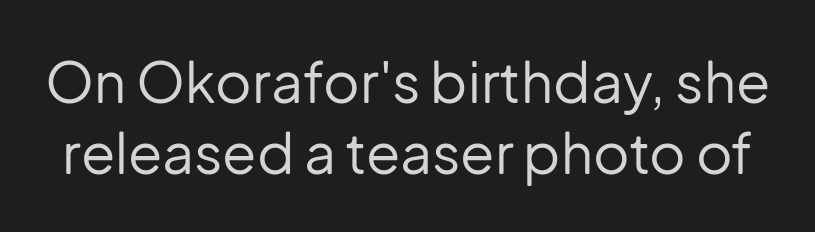
A quiet, ordinary-to-light weight characterises the typeface. Honestly, there is no underline to notice here at all. Spacing verdict: proportional, widths tailored to each character. Observe the absence of serifs on each vertical stroke in this sample. Italic: no, the glyphs are upright roman.
